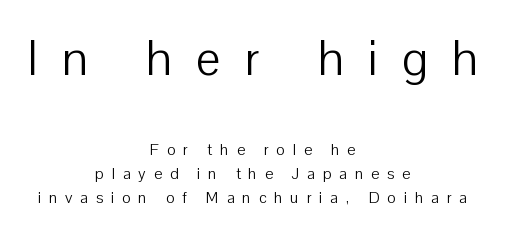
Q: Is the text bold? A: No.
Q: Is the text italic (slanted)? A: No, it is upright.
Q: Is the typeface a serif or a sans-serif typeface? A: Sans-serif.
Q: Is the text underlined? A: No.
Q: How is the paragraph aligned? A: Centered.
Q: Is the spacing between letters normal or unusually wide? A: Unusually wide.
Q: Is the spacing between lines tight, normal or loose? A: Normal.
Q: Which block of text is set in a larger size, the first (top) or the second (bottom)? A: The first (top) one.
Q: Width (condensed, normal, or wide)? A: Normal.
Q: Stroke contrast? A: Low.
Q: x-height? A: Medium.
Q: Monospaced? A: No.
